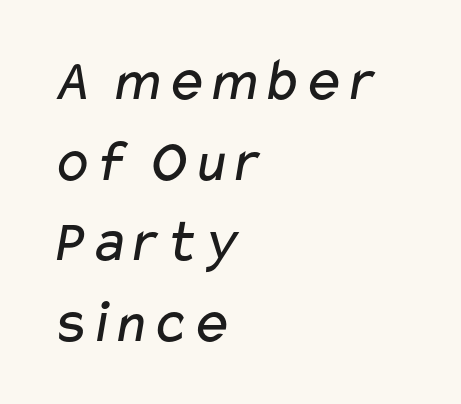
On a weight scale, this lands at 450 or below. Nobody drew a line under any word here. The ragged edge is on the right, which tells us the setting is flush left. A normal amount of white space separates one row of letters from the next.
